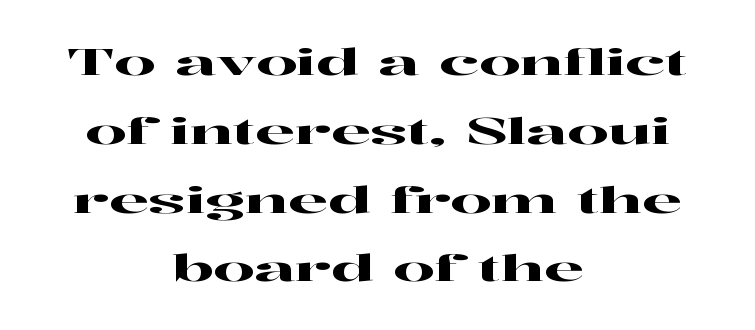
Q: Is the text italic (slanted)? A: No, it is upright.
Q: Is the typeface a serif or a sans-serif typeface? A: Serif.
Q: Is the text underlined? A: No.
Q: How is the paragraph aligned? A: Centered.
Q: Is the spacing between letters normal or unusually wide? A: Normal.
Q: Is the spacing between lines tight, normal or loose? A: Loose.
Q: Width (condensed, normal, or wide)? A: Wide.
Q: Stroke contrast? A: High.
Q: x-height? A: Medium.
Q: Monospaced? A: No.
